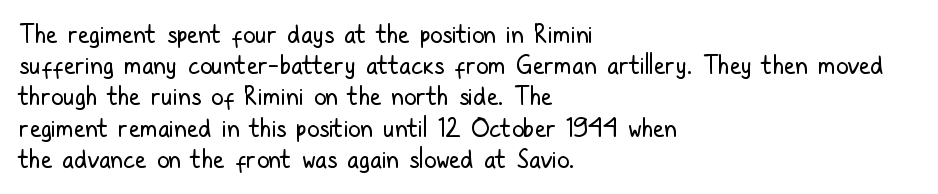
The image shows 25 px text type, upright; set left-aligned, normal line spacing (1.25x), normal letter spacing, not underlined.
